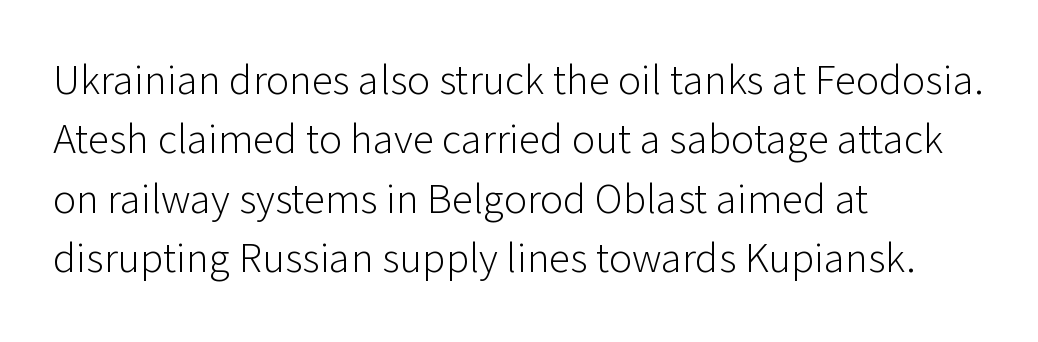
Q: Is the text bold? A: No.
Q: Is the text italic (slanted)? A: No, it is upright.
Q: Is the typeface a serif or a sans-serif typeface? A: Sans-serif.
Q: Is the text underlined? A: No.
Q: How is the paragraph aligned? A: Left-aligned.
Q: Is the spacing between letters normal or unusually wide? A: Normal.
Q: Is the spacing between lines tight, normal or loose? A: Normal.
Q: Width (condensed, normal, or wide)? A: Normal.
Q: Stroke contrast? A: Low.
Q: x-height? A: Medium.
Q: Monospaced? A: No.
